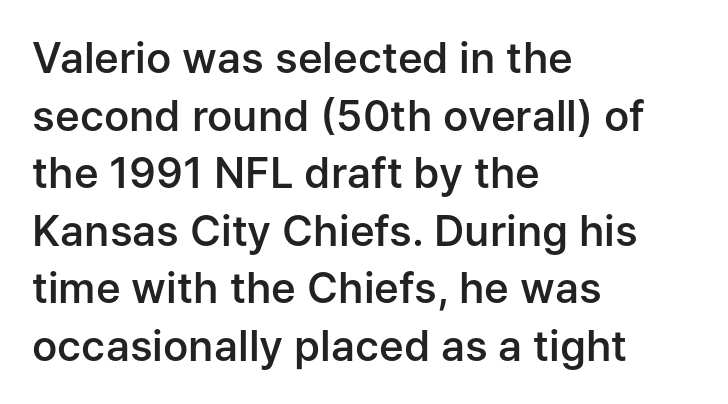
The image shows 42 px semibold sans-serif type, upright; set left-aligned, normal line spacing (1.37x), normal letter spacing, not underlined; low stroke contrast and a medium x-height.
